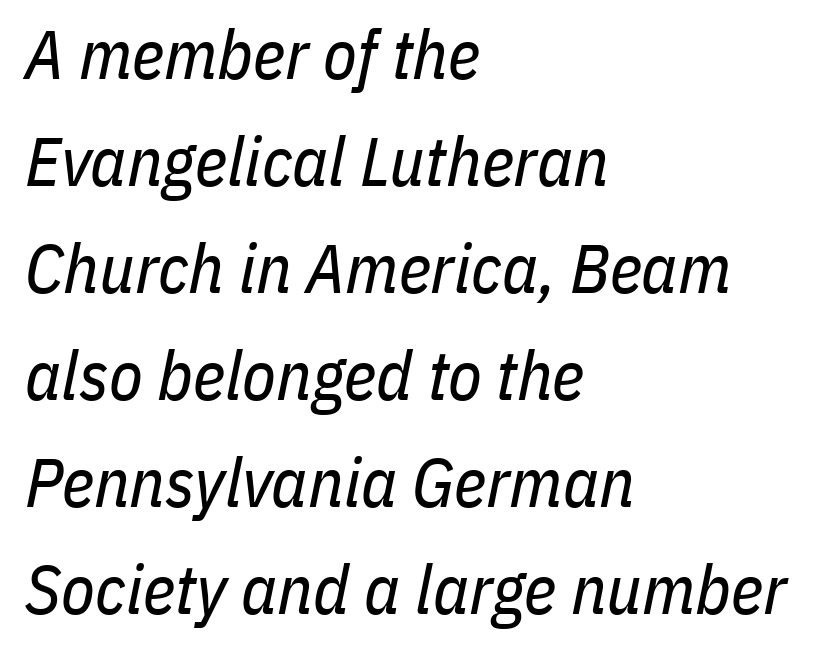
The image shows 69 px regular-weight, condensed type, italic (leaning right); set left-aligned, normal line spacing (1.55x), normal letter spacing, not underlined; low stroke contrast and a medium x-height.
